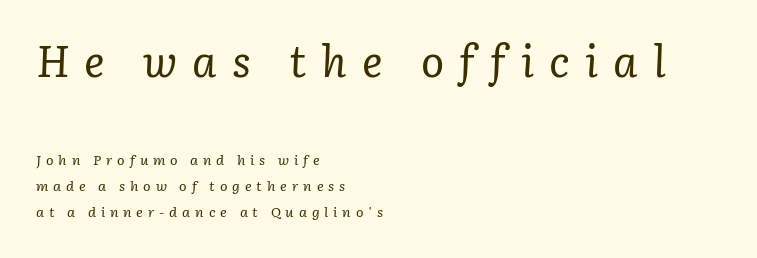
{"serif": "yes", "italic": "yes", "lean": "right", "slant_degrees": 3, "bold": "no", "weight": "regular", "width": "normal", "stroke_contrast": "low", "x_height": "medium", "monospaced": "no", "underline": "no", "align": "left", "line_spacing_ratio": 1.87, "letter_spacing": "wide", "letter_spacing_em": 0.35, "larger_block": "first", "size_ratio": 3.07, "glyph_px": 43}
